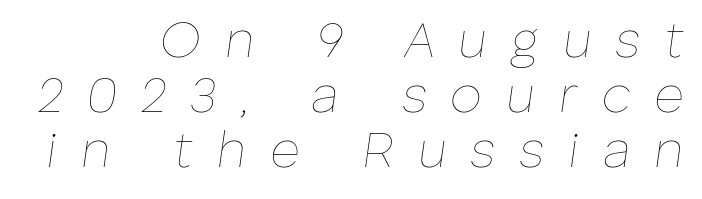
Stroke mass is kept to a normal reading level or below. The axis of the letterforms is tilted away from vertical. Line spacing here is tight. Line ends are locked; line starts wander.
